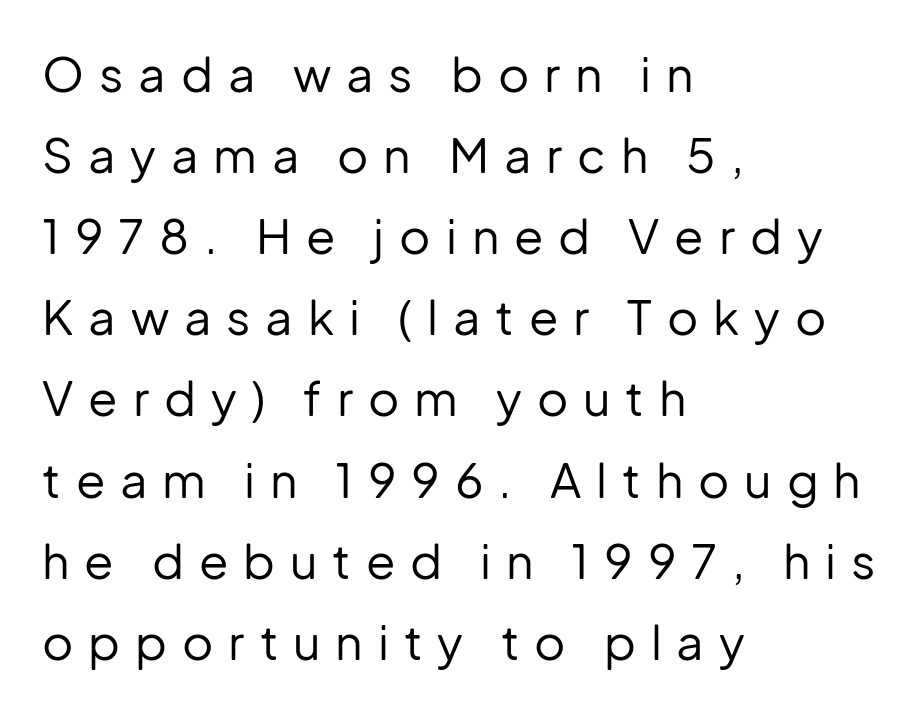
Reading down the block, your eye returns to a fixed left position each line. The axis of the letterforms is exactly vertical. The line texture is sparse and dotted thanks to wide tracking. The cut favours lightness, reaching ordinary text weight at its darkest. Rows of type keep a routine distance in the vertical direction. The baseline area is clear.
